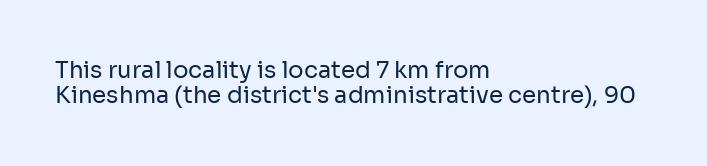
The image shows 23 px text type, upright; set left-aligned, tight line spacing (1.1x), normal letter spacing, not underlined.
